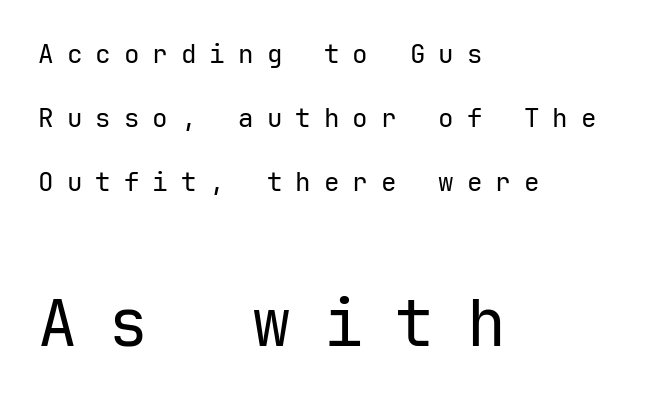
{"serif": "no", "italic": "no", "bold": "no", "weight": "regular", "width": "normal", "stroke_contrast": "low", "x_height": "medium", "underline": "no", "align": "left", "line_spacing": "loose", "line_spacing_ratio": 2.47, "letter_spacing": "wide", "letter_spacing_em": 0.5, "larger_block": "second", "size_ratio": 2.5, "glyph_px": 65}
